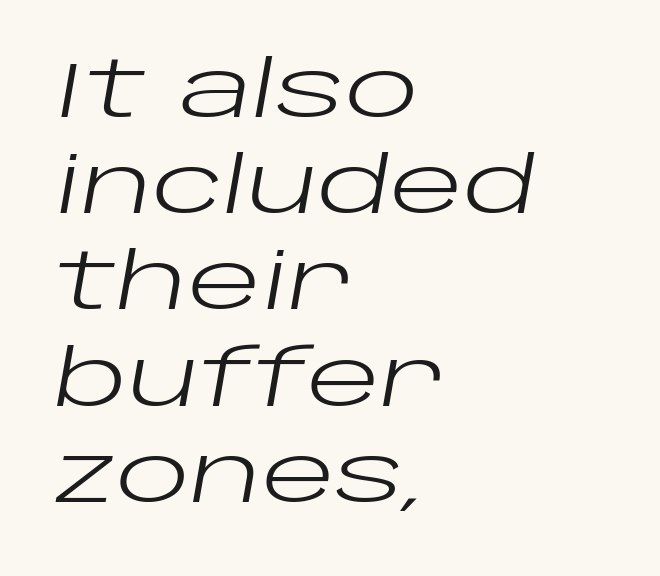
The tracking reads as untouched default to a designer's eye. Students, observe: this is what conventionally led text looks like. Character widths vary here, with narrow letters taking less room than wide ones. The typography opts for an oblique posture over an upright one.
